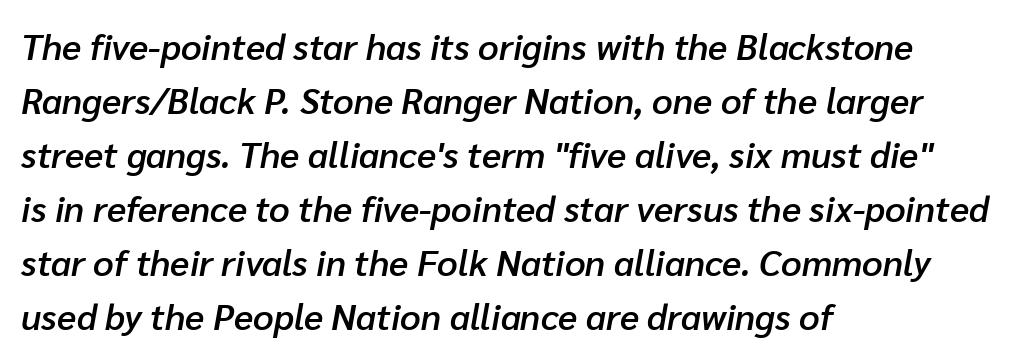
{"italic": "yes", "lean": "right", "slant_degrees": 10, "bold": "semi", "weight": "semibold", "width": "normal", "stroke_contrast": "low", "x_height": "medium", "monospaced": "no", "underline": "no", "align": "left", "line_spacing": "normal", "line_spacing_ratio": 1.5, "letter_spacing": "normal", "letter_spacing_em": 0.0, "glyph_px": 36}
